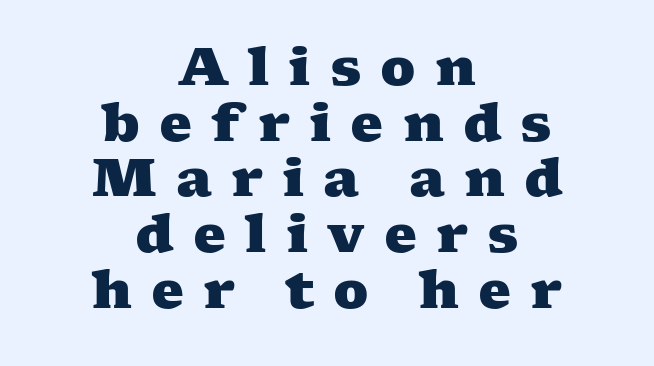
{"serif": "yes", "bold": "yes", "weight": "heavy", "width": "wide", "stroke_contrast": "medium", "x_height": "medium", "monospaced": "no", "underline": "no", "align": "center", "line_spacing": "tight", "line_spacing_ratio": 1.07, "letter_spacing": "wide", "letter_spacing_em": 0.36, "glyph_px": 52}
